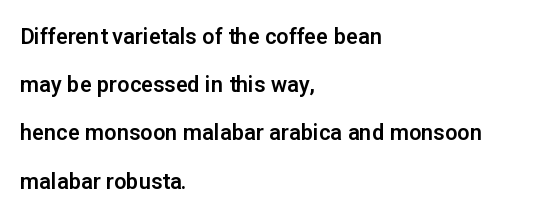
Q: Is the text italic (slanted)? A: No, it is upright.
Q: Is the text underlined? A: No.
Q: How is the paragraph aligned? A: Left-aligned.
Q: Is the spacing between letters normal or unusually wide? A: Normal.
Q: Is the spacing between lines tight, normal or loose? A: Loose.
